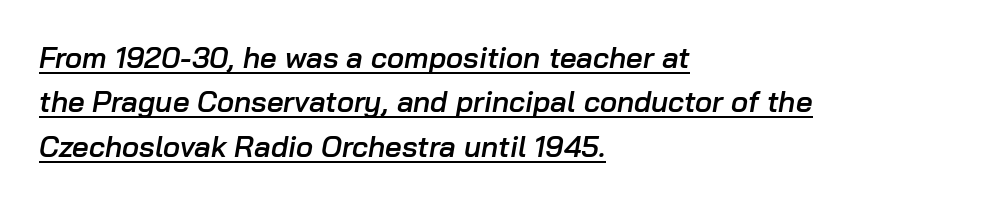
{"italic": "yes", "lean": "right", "slant_degrees": 10, "bold": "semi", "weight": "semibold", "width": "normal", "stroke_contrast": "low", "x_height": "medium", "monospaced": "no", "underline": "yes", "align": "left", "line_spacing": "normal", "line_spacing_ratio": 1.53, "letter_spacing": "normal", "letter_spacing_em": 0.0, "glyph_px": 29}
